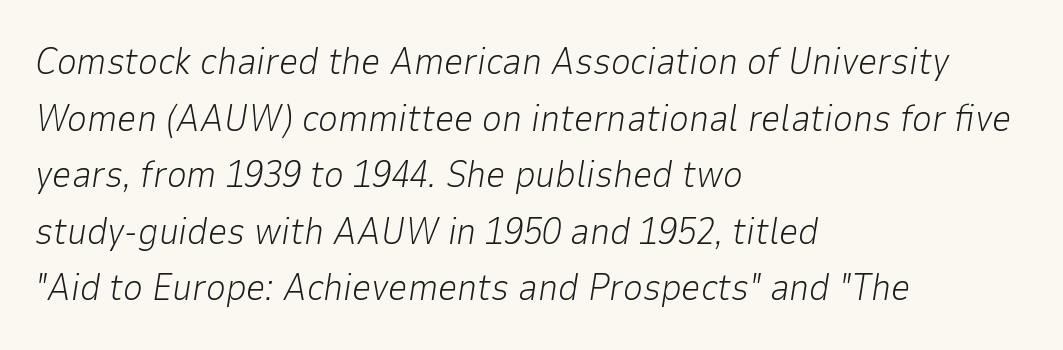
Q: Is the text bold? A: No.
Q: Is the text italic (slanted)? A: Yes, it leans right by about 9 degrees.
Q: Is the text underlined? A: No.
Q: How is the paragraph aligned? A: Left-aligned.
Q: Is the spacing between letters normal or unusually wide? A: Normal.
Q: Is the spacing between lines tight, normal or loose? A: Normal.
Q: Width (condensed, normal, or wide)? A: Normal.
Q: Stroke contrast? A: Low.
Q: x-height? A: Medium.
Q: Monospaced? A: No.
